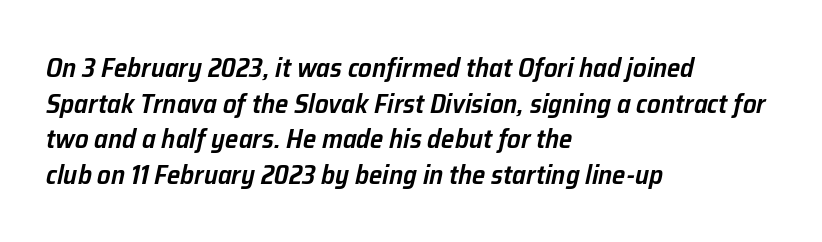
Stems and bowls a touch heavier than normal — semibold. This rendering features lettering with no underline. This sample uses plain, unmodified letter spacing. How would I describe the line gaps? Plain and ordinary. Typeset ragged right — the left edge is the straight one.
